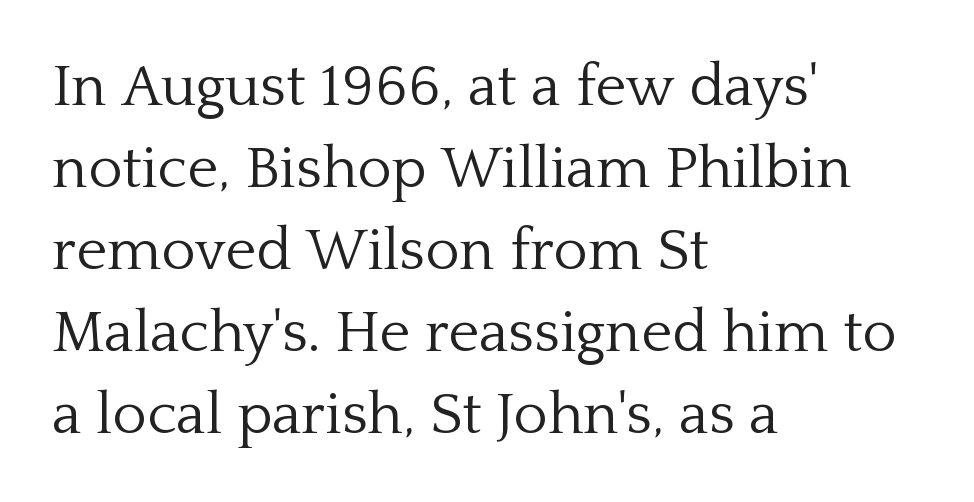
Students, note that the glyphs here touch the page at normal intervals. Teacher's note: observe the even left margin — that is flush-left alignment. The foot of each line stays bare and open. Note the varied advance widths — an 'i' is clearly narrower than an 'm'.
